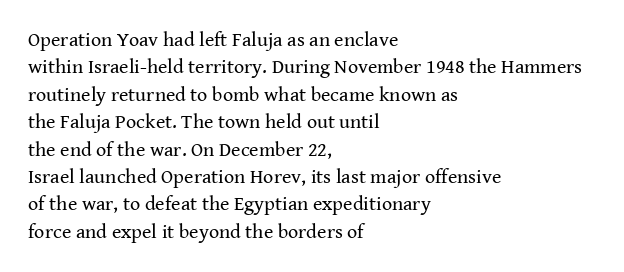
Caption: standard tracking, unaltered. Alignment: flush left. Line spacing here is normal. Weight: not bold — regular or lighter.
